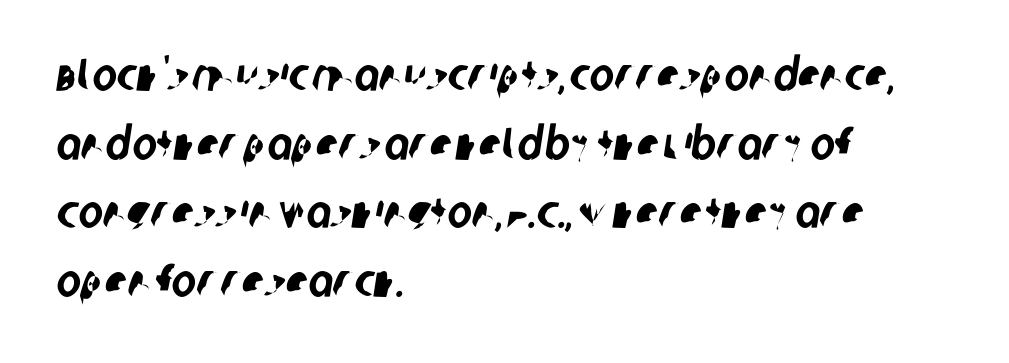
The image shows 46 px condensed sans-serif type; set left-aligned, normal line spacing (1.49x), normal letter spacing, not underlined; low stroke contrast and a large x-height.
